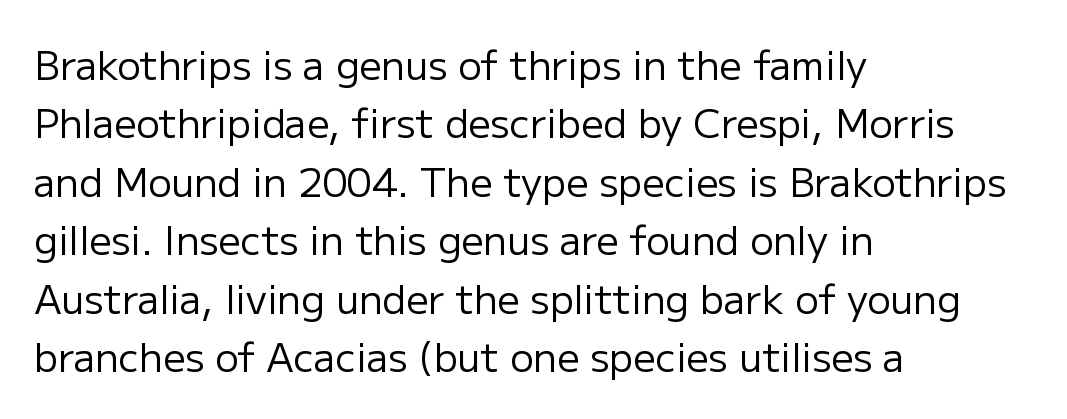
Spacing between characters is what you'd get straight out of the box. Stems and bowls with no extra thickness — not bold. Note the varied advance widths — an 'i' is clearly narrower than an 'm'. The words here are not underlined. Typographically, this falls in the sans-serif category. Horizontal bands of white between lines are of average thickness.
